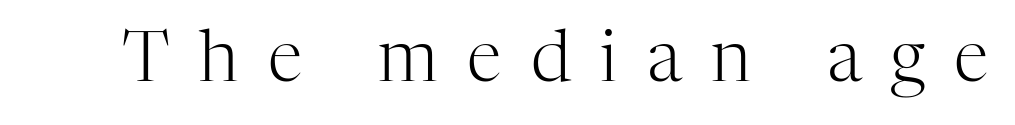
{"serif": "yes", "italic": "no", "bold": "no", "weight": "light", "width": "normal", "stroke_contrast": "high", "x_height": "medium", "monospaced": "no", "underline": "no", "letter_spacing": "wide", "letter_spacing_em": 0.42, "glyph_px": 70}
